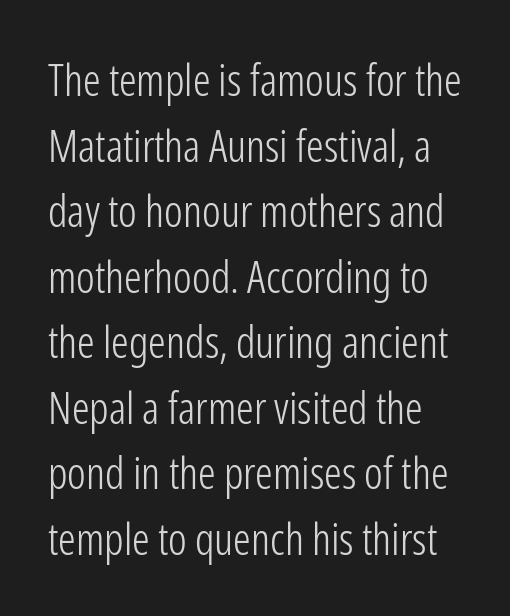
The image shows 44 px light, condensed sans-serif type, upright; set normal line spacing (1.49x), normal letter spacing, not underlined; low stroke contrast and a medium x-height.
